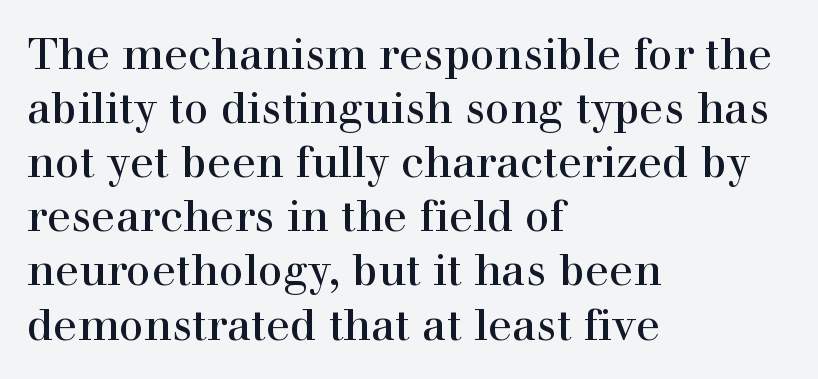
Q: Is the text italic (slanted)? A: No, it is upright.
Q: Is the typeface a serif or a sans-serif typeface? A: Serif.
Q: Is the text underlined? A: No.
Q: How is the paragraph aligned? A: Left-aligned.
Q: Is the spacing between letters normal or unusually wide? A: Normal.
Q: Width (condensed, normal, or wide)? A: Normal.
Q: x-height? A: Medium.
Q: Monospaced? A: No.
